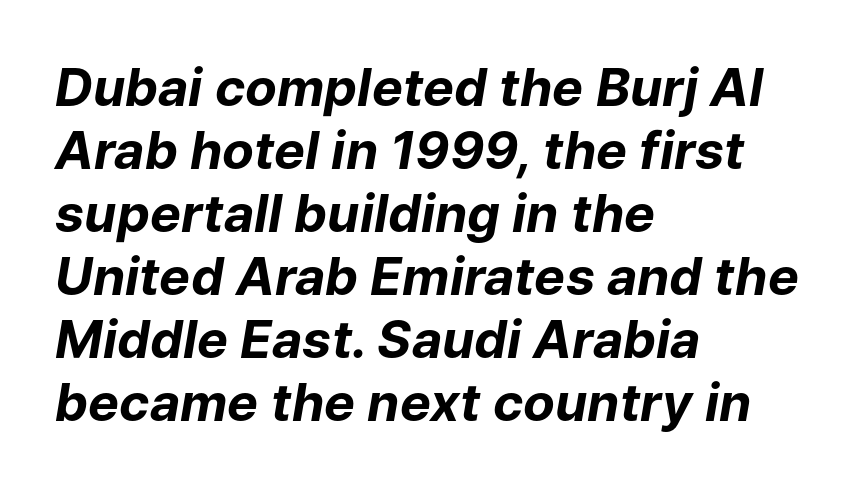
Q: Is the text bold? A: Yes.
Q: Is the text italic (slanted)? A: Yes, it leans right by about 9 degrees.
Q: Is the text underlined? A: No.
Q: How is the paragraph aligned? A: Left-aligned.
Q: Is the spacing between letters normal or unusually wide? A: Normal.
Q: Width (condensed, normal, or wide)? A: Normal.
Q: Stroke contrast? A: Low.
Q: x-height? A: Medium.
Q: Monospaced? A: No.
